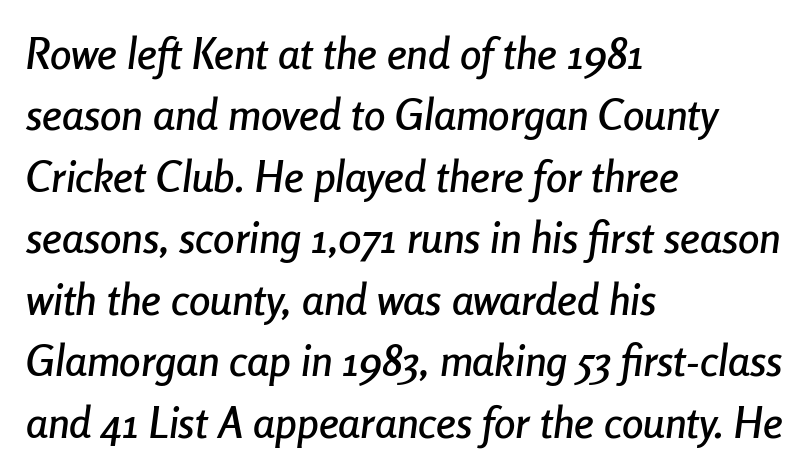
Just letters on the line, the space beneath them empty. The lines are quadded left. Default kerning and tracking; the words read as compact shapes. The typography opts for an oblique posture over an upright one. Varying glyph widths throughout — classic text-font behaviour.
